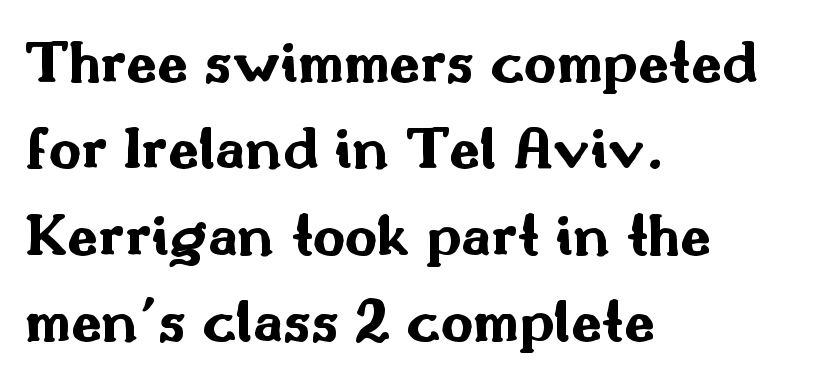
The image shows 63 px bold, wide sans-serif type, upright; set left-aligned, normal line spacing (1.37x), normal letter spacing, not underlined; medium stroke contrast and a small x-height.
